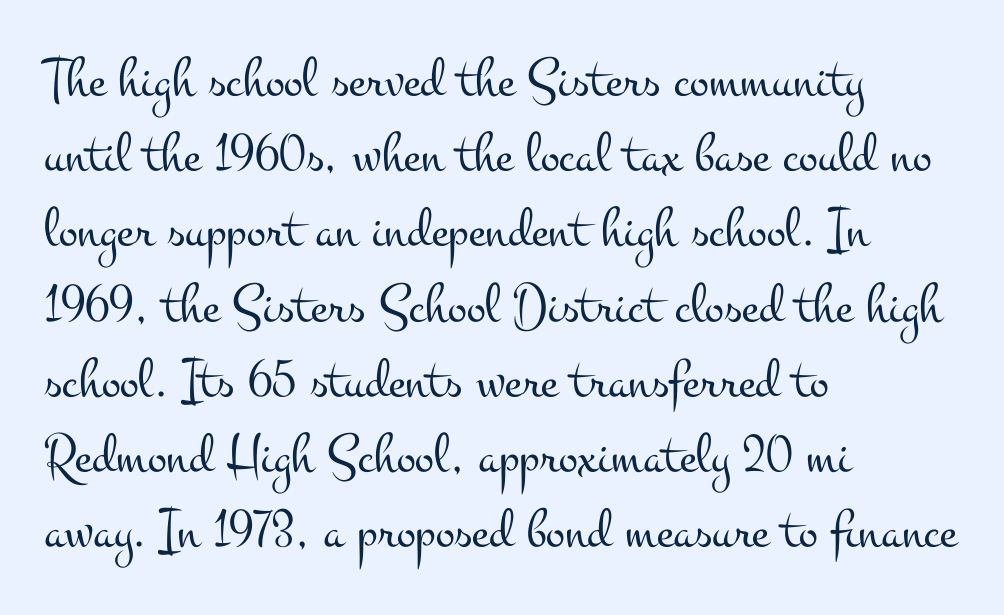
The image shows 57 px light, wide type; set left-aligned, normal line spacing (1.32x), normal letter spacing, not underlined; medium stroke contrast and a small x-height.
